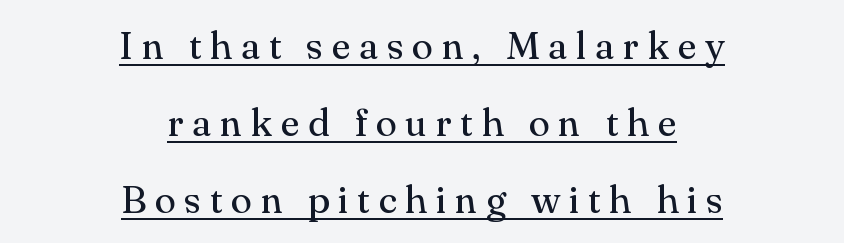
Look at the bottom of the vertical strokes: they flare into serifs here. This is underlined copy, the kind a proofreader might mark for attention. Leading: increased. These lines are centered, leaving both edges ragged. These lines have a slow, spaced-out rhythm from letter to letter.
